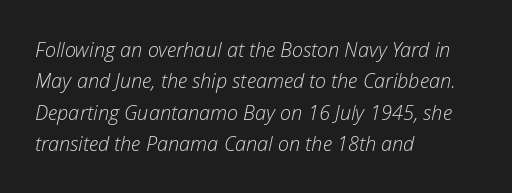
The image shows 20 px text type, italic (leaning right); set left-aligned, normal line spacing (1.57x), normal letter spacing, not underlined.
